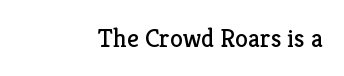
Q: Is the text bold? A: No.
Q: Is the text italic (slanted)? A: No, it is upright.
Q: Is the text underlined? A: No.
Q: How is the paragraph aligned? A: Right-aligned.
Q: Is the spacing between letters normal or unusually wide? A: Normal.
